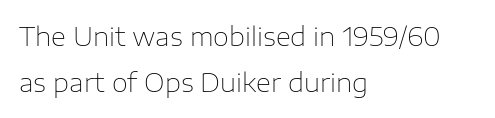
Q: Is the text bold? A: No.
Q: Is the text italic (slanted)? A: No, it is upright.
Q: Is the text underlined? A: No.
Q: How is the paragraph aligned? A: Left-aligned.
Q: Is the spacing between letters normal or unusually wide? A: Normal.
